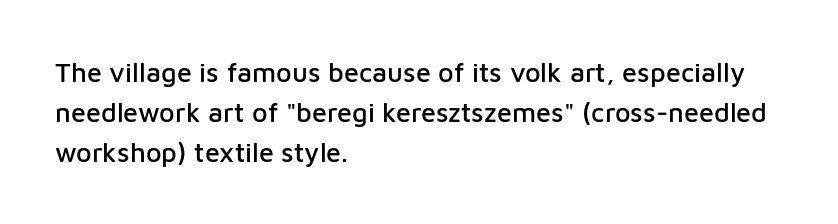
The image shows 27 px text type, upright; set left-aligned, normal line spacing (1.49x), normal letter spacing, not underlined.
